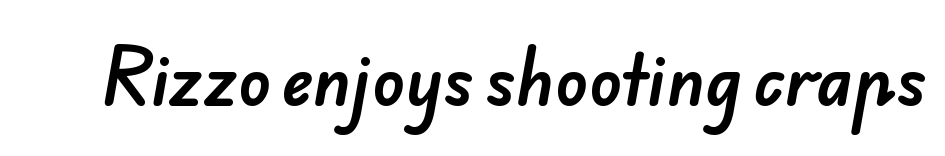
Only glyphs here, with clear space below each row. Nothing sits at the stroke ends, so this counts as sans-serif. A typesetter would call this proportional, since set widths differ per character. Nobody touched the tracking dial on this one.
